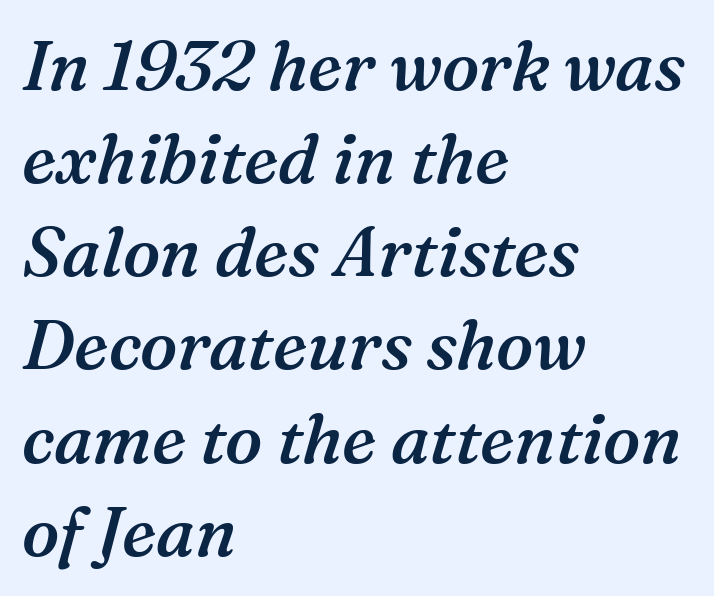
Q: Is the text bold? A: Semi-bold.
Q: Is the text italic (slanted)? A: Yes, it leans right by about 16 degrees.
Q: Is the typeface a serif or a sans-serif typeface? A: Serif.
Q: Is the text underlined? A: No.
Q: How is the paragraph aligned? A: Left-aligned.
Q: Is the spacing between letters normal or unusually wide? A: Normal.
Q: Is the spacing between lines tight, normal or loose? A: Normal.
Q: Width (condensed, normal, or wide)? A: Normal.
Q: Stroke contrast? A: Medium.
Q: x-height? A: Medium.
Q: Monospaced? A: No.
